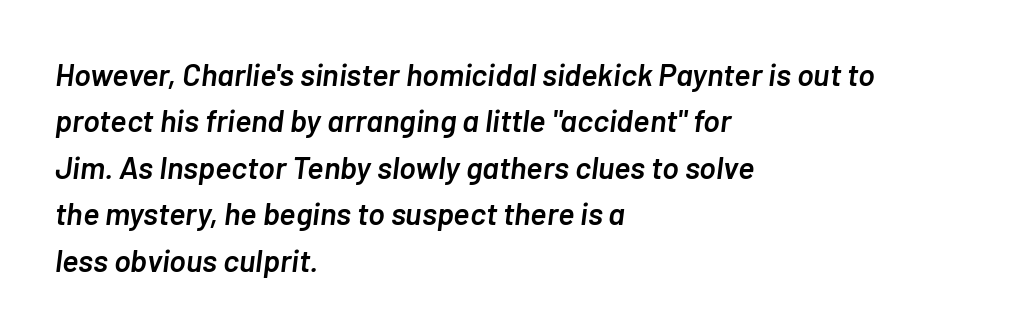
Q: Is the text bold? A: Semi-bold.
Q: Is the text italic (slanted)? A: Yes, it leans right by about 7 degrees.
Q: Is the text underlined? A: No.
Q: How is the paragraph aligned? A: Left-aligned.
Q: Is the spacing between letters normal or unusually wide? A: Normal.
Q: Is the spacing between lines tight, normal or loose? A: Normal.
Q: Width (condensed, normal, or wide)? A: Normal.
Q: Stroke contrast? A: Low.
Q: x-height? A: Medium.
Q: Monospaced? A: No.
